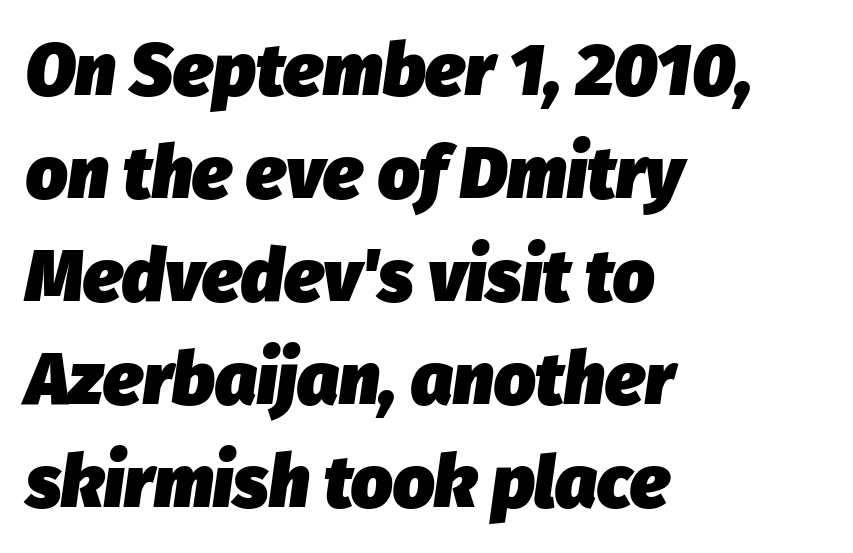
{"italic": "yes", "lean": "right", "slant_degrees": 8, "bold": "yes", "weight": "heavy", "width": "normal", "stroke_contrast": "low", "x_height": "medium", "monospaced": "no", "underline": "no", "align": "left", "line_spacing": "normal", "line_spacing_ratio": 1.41, "letter_spacing": "normal", "letter_spacing_em": 0.0, "glyph_px": 73}
